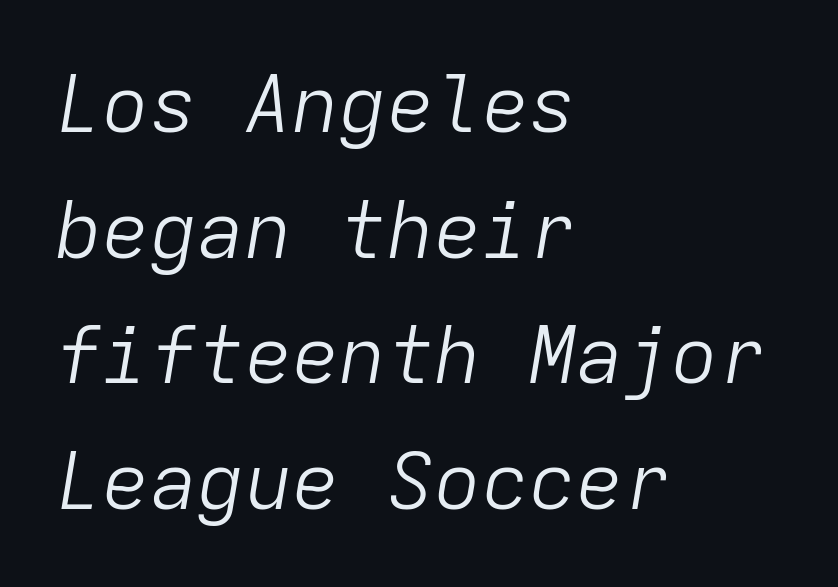
Interline gaps are of average width in this sample. Is the letter spacing exaggerated? No — it looks like the ordinary default. The letters march in equal steps, a hallmark of fixed-pitch type. The axis of the letterforms is tilted away from vertical. Has an underline been added? It has not. Every row of glyphs begins at an identical x-position on the left.
